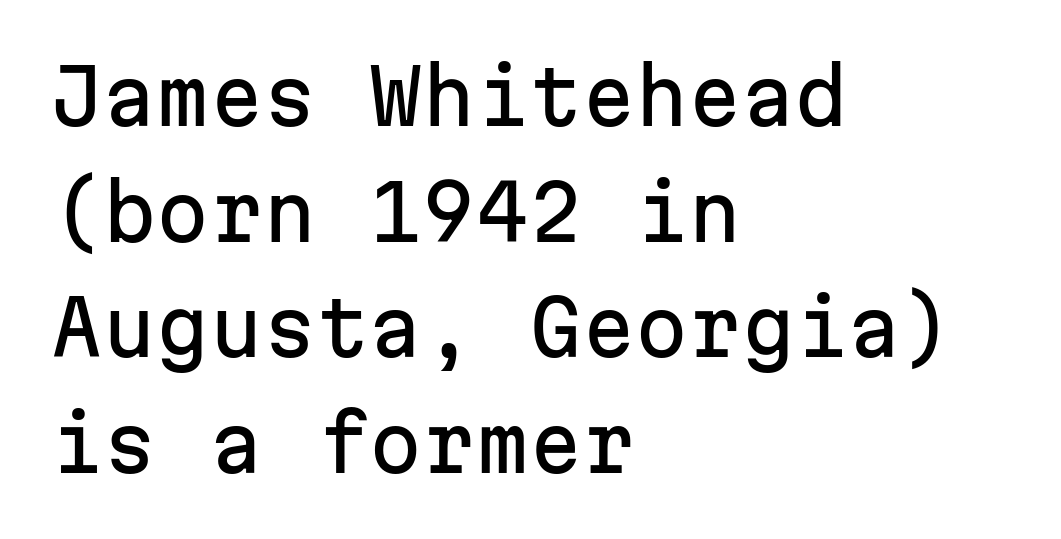
Nothing unusual about the tracking: characters are spaced as the font intends. Notice how the passage keeps a crisp vertical edge on the left only. Descenders hang freely into open space. Every character here occupies the same horizontal width, giving the sample a typewriter-like rhythm. Every character sits straight up, as roman type does. Horizontal bands of white between lines are of average thickness.
